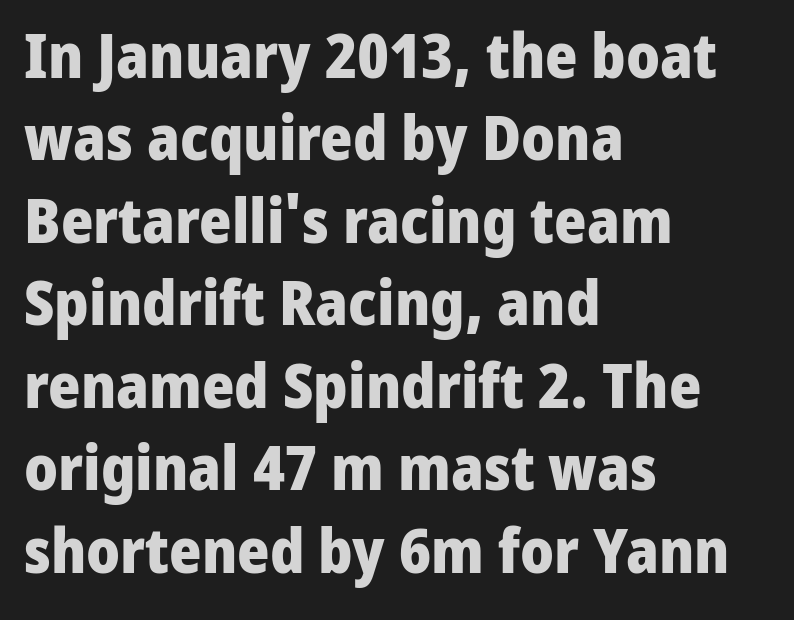
Q: Is the text bold? A: Yes.
Q: Is the text italic (slanted)? A: No, it is upright.
Q: Is the typeface a serif or a sans-serif typeface? A: Sans-serif.
Q: Is the text underlined? A: No.
Q: How is the paragraph aligned? A: Left-aligned.
Q: Is the spacing between letters normal or unusually wide? A: Normal.
Q: Is the spacing between lines tight, normal or loose? A: Normal.
Q: Width (condensed, normal, or wide)? A: Normal.
Q: Stroke contrast? A: Low.
Q: x-height? A: Medium.
Q: Monospaced? A: No.
